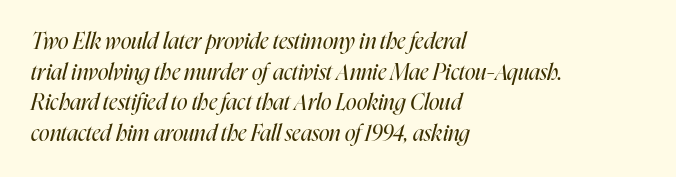
The image shows 22 px text type, italic (leaning right); set left-aligned, normal line spacing (1.39x), normal letter spacing, not underlined.
